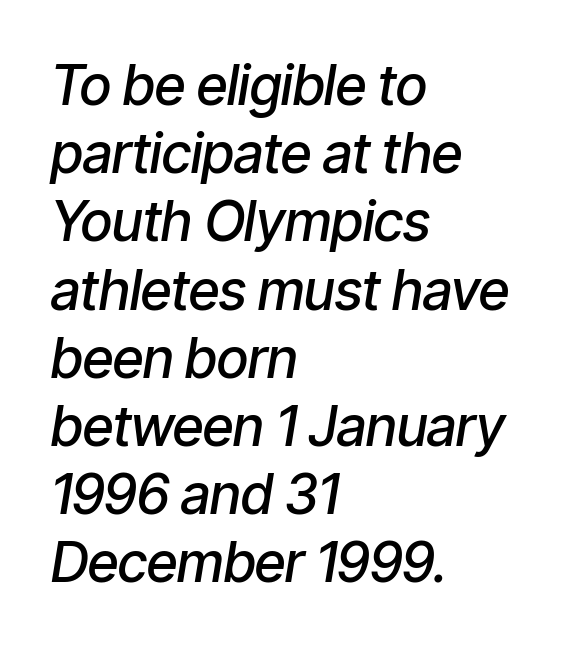
Q: Is the text bold? A: Semi-bold.
Q: Is the text italic (slanted)? A: Yes, it leans right by about 9 degrees.
Q: Is the text underlined? A: No.
Q: How is the paragraph aligned? A: Left-aligned.
Q: Is the spacing between letters normal or unusually wide? A: Normal.
Q: Width (condensed, normal, or wide)? A: Condensed.
Q: Stroke contrast? A: Low.
Q: x-height? A: Medium.
Q: Monospaced? A: No.
